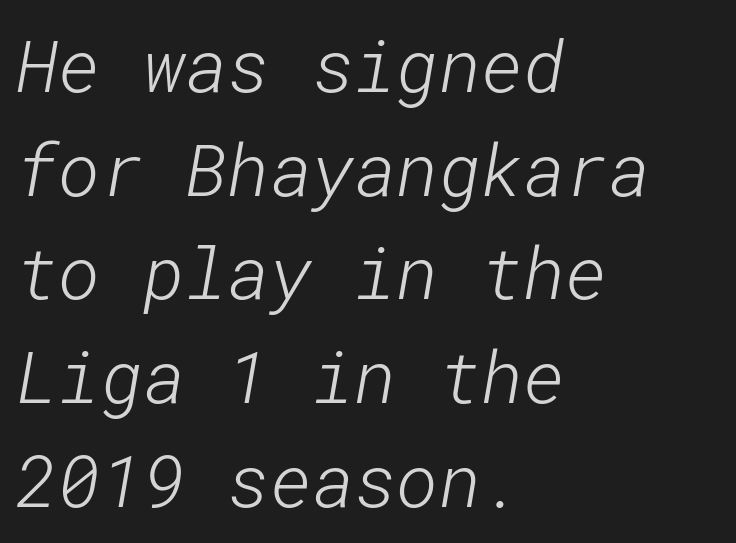
Q: Is the text bold? A: No.
Q: Is the typeface a serif or a sans-serif typeface? A: Sans-serif.
Q: Is the text underlined? A: No.
Q: How is the paragraph aligned? A: Left-aligned.
Q: Is the spacing between letters normal or unusually wide? A: Normal.
Q: Is the spacing between lines tight, normal or loose? A: Normal.
Q: Width (condensed, normal, or wide)? A: Normal.
Q: Stroke contrast? A: Low.
Q: x-height? A: Medium.
